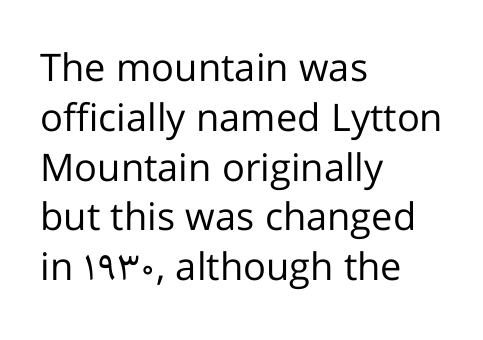
Q: Is the text bold? A: No.
Q: Is the text italic (slanted)? A: No, it is upright.
Q: Is the typeface a serif or a sans-serif typeface? A: Sans-serif.
Q: Is the text underlined? A: No.
Q: How is the paragraph aligned? A: Left-aligned.
Q: Is the spacing between letters normal or unusually wide? A: Normal.
Q: Is the spacing between lines tight, normal or loose? A: Normal.
Q: Width (condensed, normal, or wide)? A: Normal.
Q: Stroke contrast? A: Low.
Q: x-height? A: Medium.
Q: Monospaced? A: No.
